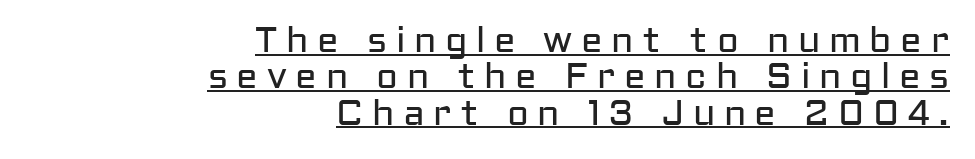
Unlike a traditional serif, this face leaves its strokes unadorned. Line spacing here is tight. Spacing verdict: proportional, widths tailored to each character. Heft: none added — not bold. Line endings align vertically; line beginnings do not.
